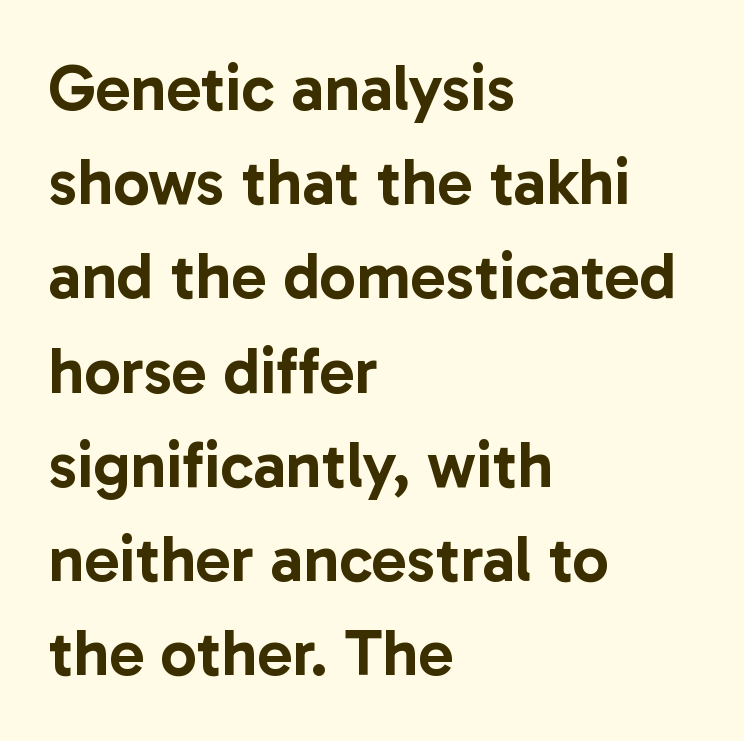
Q: Is the text italic (slanted)? A: No, it is upright.
Q: Is the typeface a serif or a sans-serif typeface? A: Sans-serif.
Q: Is the text underlined? A: No.
Q: How is the paragraph aligned? A: Left-aligned.
Q: Is the spacing between letters normal or unusually wide? A: Normal.
Q: Is the spacing between lines tight, normal or loose? A: Normal.
Q: Width (condensed, normal, or wide)? A: Normal.
Q: Stroke contrast? A: Low.
Q: x-height? A: Medium.
Q: Monospaced? A: No.
